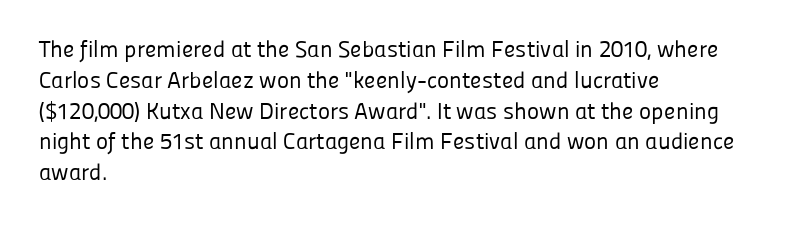
Descenders are the only things crossing below the line. The font sits on the lighter half of the weight spectrum, regular included. Does the copy run flush right? No — it runs flush left. Vertically, the passage feels balanced, rows spaced as you'd expect.
